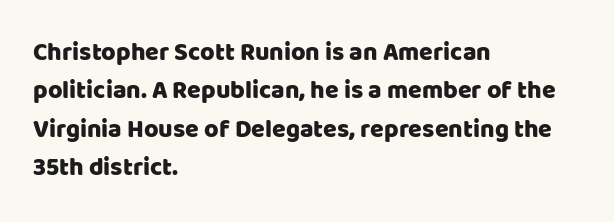
{"italic": "no", "underline": "no", "align": "left", "line_spacing": "normal", "line_spacing_ratio": 1.54, "letter_spacing": "normal", "letter_spacing_em": 0.0, "glyph_px": 25}
